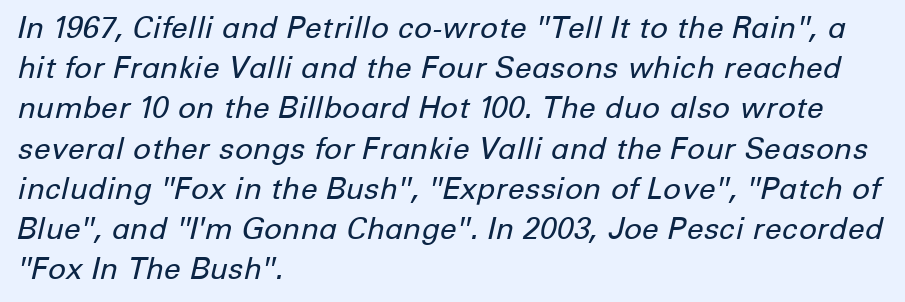
Q: Is the text bold? A: No.
Q: Is the text italic (slanted)? A: Yes, it leans right by about 12 degrees.
Q: Is the text underlined? A: No.
Q: How is the paragraph aligned? A: Left-aligned.
Q: Is the spacing between letters normal or unusually wide? A: Normal.
Q: Is the spacing between lines tight, normal or loose? A: Normal.
Q: Width (condensed, normal, or wide)? A: Normal.
Q: Stroke contrast? A: Low.
Q: x-height? A: Medium.
Q: Monospaced? A: No.
